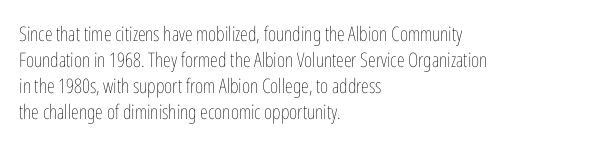
The image shows 20 px text type, upright; set left-aligned, normal line spacing (1.3x), normal letter spacing, not underlined.
